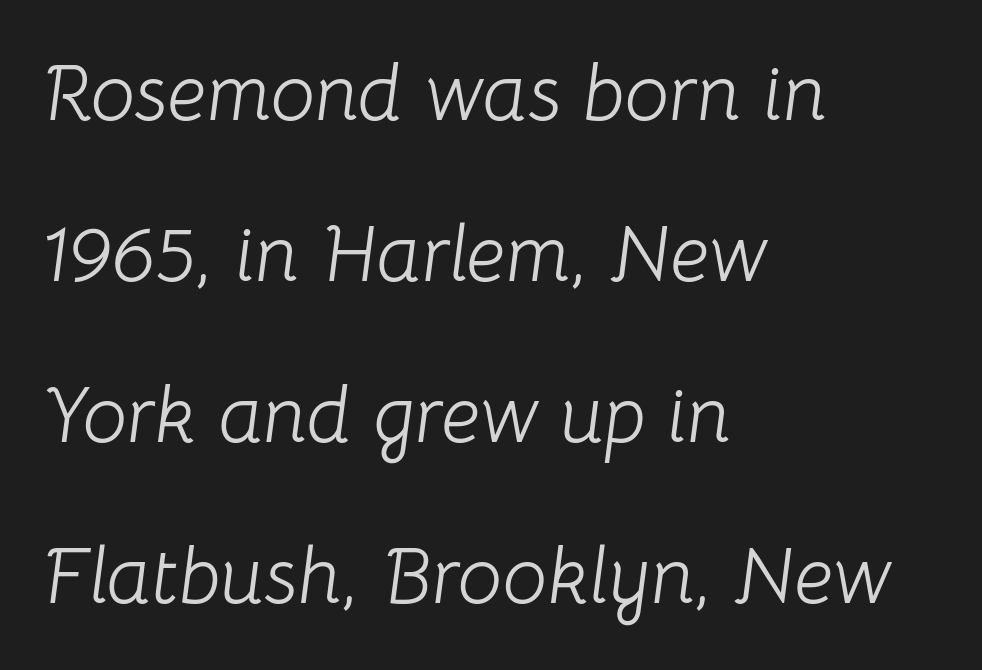
Does the lettering tilt? It does — this is italic. The strip under each line holds only bare page. Looks like regular typesetting: each glyph gets only the width it needs. Weight: in the light-to-regular range. Widely set lines give the paragraph a tall, airy silhouette.
